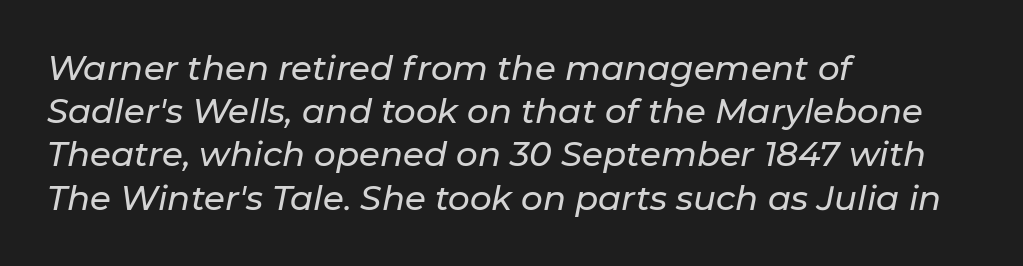
Q: Is the text italic (slanted)? A: Yes, it leans right by about 11 degrees.
Q: Is the text underlined? A: No.
Q: How is the paragraph aligned? A: Left-aligned.
Q: Is the spacing between letters normal or unusually wide? A: Normal.
Q: Is the spacing between lines tight, normal or loose? A: Normal.
Q: Width (condensed, normal, or wide)? A: Normal.
Q: Stroke contrast? A: Low.
Q: x-height? A: Medium.
Q: Monospaced? A: No.
